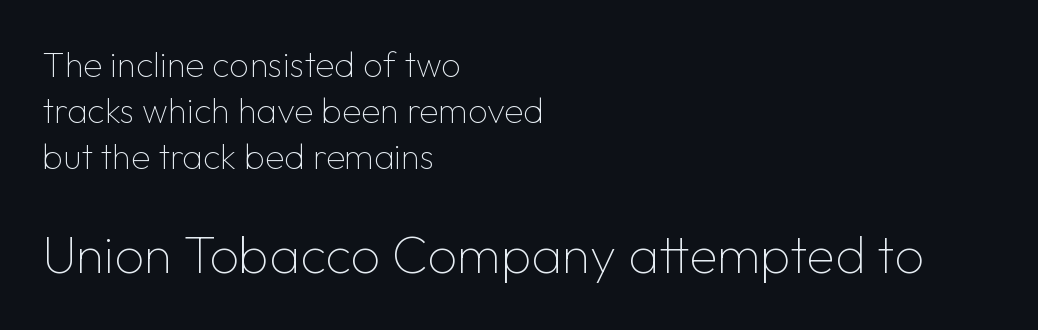
The image shows 52 px thin sans-serif type, upright; set left-aligned, normal line spacing (1.31x), normal letter spacing, not underlined; the second (bottom) block is 1.49x larger; low stroke contrast and a medium x-height.
